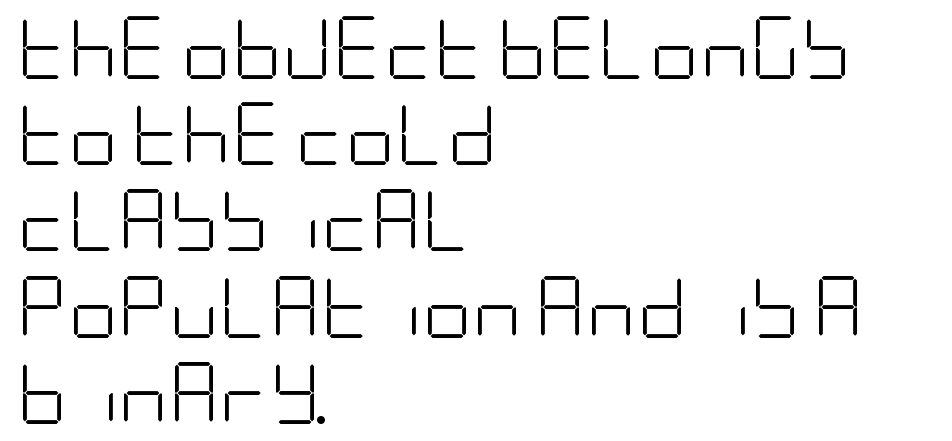
Q: Is the text bold? A: No.
Q: Is the text italic (slanted)? A: No, it is upright.
Q: Is the typeface a serif or a sans-serif typeface? A: Sans-serif.
Q: Is the text underlined? A: No.
Q: How is the paragraph aligned? A: Left-aligned.
Q: Is the spacing between letters normal or unusually wide? A: Normal.
Q: Is the spacing between lines tight, normal or loose? A: Normal.
Q: Width (condensed, normal, or wide)? A: Condensed.
Q: Stroke contrast? A: Low.
Q: x-height? A: Large.
